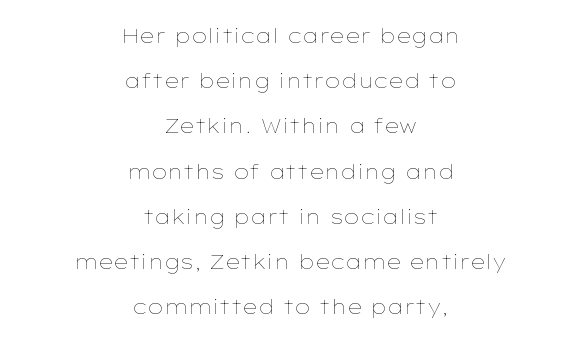
The image shows 20 px text type, upright; set centered, loose line spacing (2.26x), normal letter spacing, not underlined.
